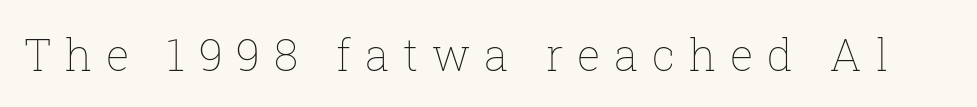
{"italic": "no", "bold": "no", "weight": "thin", "width": "normal", "stroke_contrast": "low", "x_height": "medium", "monospaced": "no", "underline": "no", "letter_spacing": "wide", "letter_spacing_em": 0.31, "glyph_px": 44}
